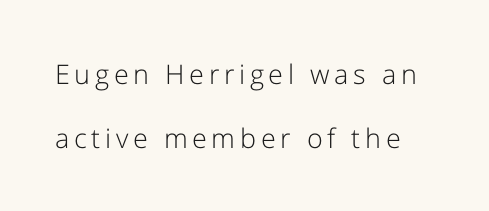
{"italic": "no", "bold": "no", "underline": "no", "line_spacing": "loose", "line_spacing_ratio": 2.36, "glyph_px": 27}
